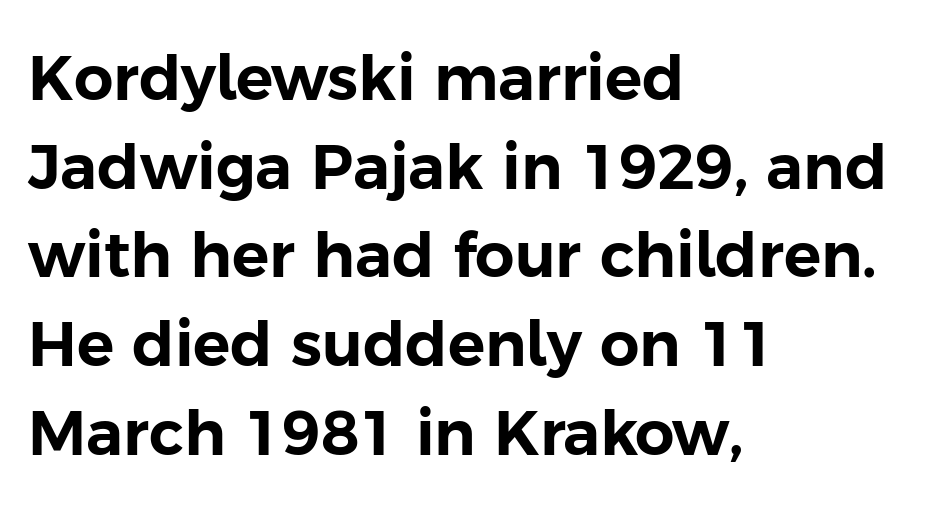
Q: Is the text italic (slanted)? A: No, it is upright.
Q: Is the typeface a serif or a sans-serif typeface? A: Sans-serif.
Q: Is the text underlined? A: No.
Q: How is the paragraph aligned? A: Left-aligned.
Q: Is the spacing between letters normal or unusually wide? A: Normal.
Q: Is the spacing between lines tight, normal or loose? A: Normal.
Q: Width (condensed, normal, or wide)? A: Normal.
Q: Stroke contrast? A: Low.
Q: x-height? A: Medium.
Q: Monospaced? A: No.
